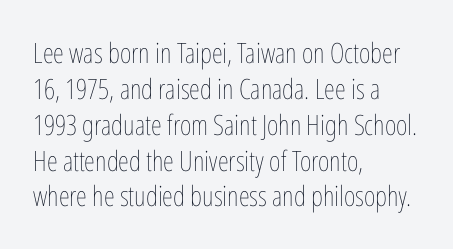
Horizontally, the lines are justified to the leading edge only. The space between consecutive lines is moderate. Unmarked baselines from the first word to the last. Posture: vertical.
